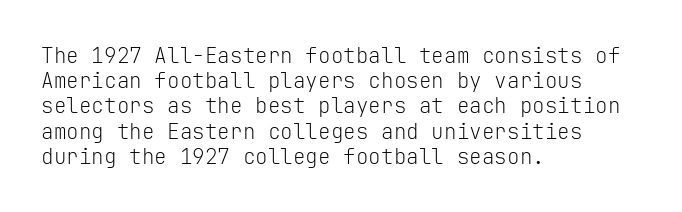
The image shows 21 px text type, upright; set left-aligned, line spacing 1.2x, normal letter spacing, not underlined.
